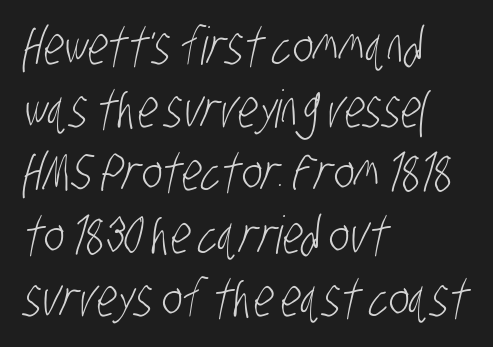
{"serif": "no", "bold": "no", "weight": "light", "width": "condensed", "stroke_contrast": "low", "x_height": "large", "monospaced": "no", "underline": "no", "align": "left", "line_spacing_ratio": 1.21, "letter_spacing": "normal", "letter_spacing_em": 0.0, "glyph_px": 52}
